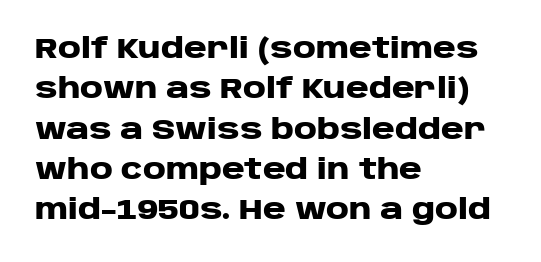
Whoever set this chose a conventional vertical rhythm. Do the letters lean? They stand straight. Spacing between characters is what you'd get straight out of the box. Each letter's strokes conclude bluntly, with no projecting serifs. The face used here is proportionally spaced, like ordinary book or web type. Honestly, there is no underline to notice here at all.
